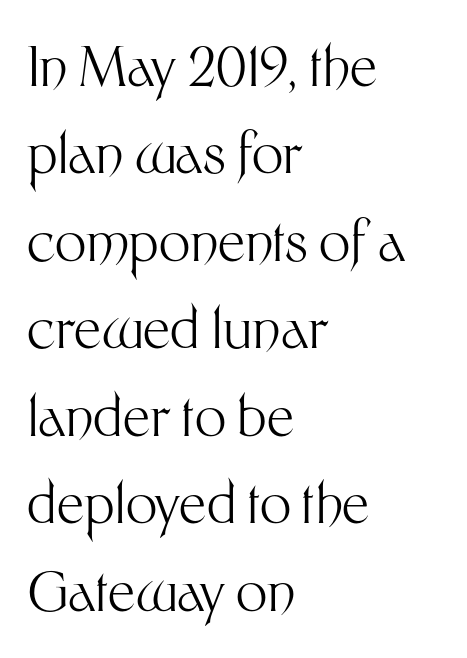
Proportional: the letters do not fall into vertical columns. Vertical spacing — default. Rule under the text: the space is simply empty. Observe the ordinary spacing: letters are neighbours, not strangers. Notice how the passage keeps a crisp vertical edge on the left only. The typography opts for an upright posture over an oblique one.
